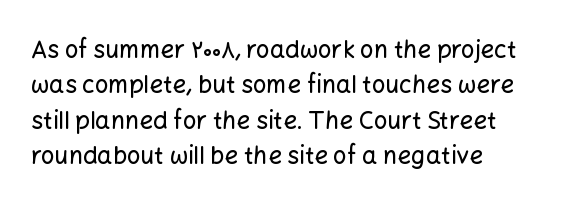
The passage shown stacks its lines at a standard gap. No extra tracking has been applied to these lines. Compared with a centered layout, this one pins lines to the left instead. The area under the type is left untouched. When letters stand straight like this, we call the style roman or upright.
